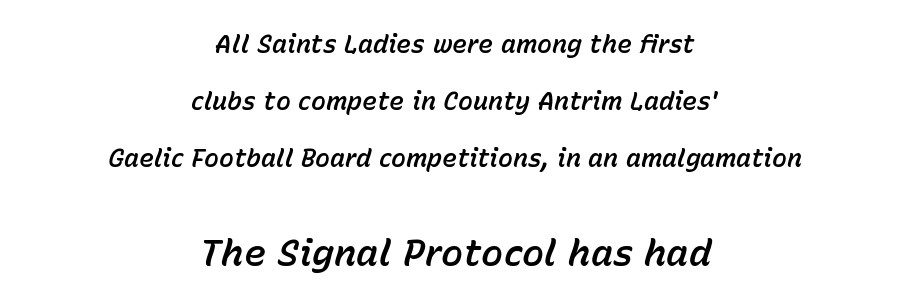
The image shows 37 px text type, italic (leaning right); set centered, loose line spacing (2.29x), normal letter spacing, not underlined; the second (bottom) block is 1.48x larger; low stroke contrast and a medium x-height.
